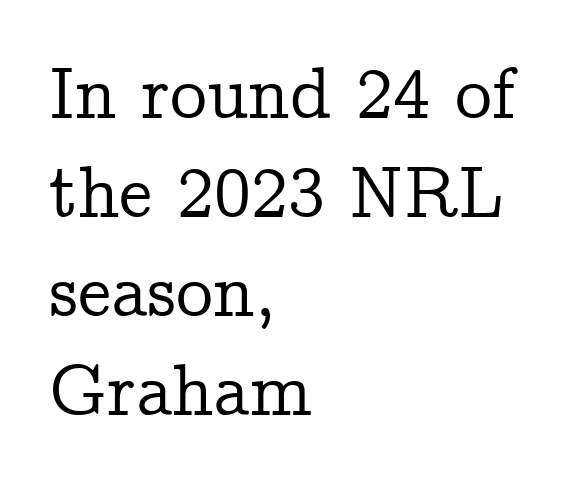
Q: Is the text italic (slanted)? A: No, it is upright.
Q: Is the typeface a serif or a sans-serif typeface? A: Serif.
Q: Is the text underlined? A: No.
Q: How is the paragraph aligned? A: Left-aligned.
Q: Is the spacing between letters normal or unusually wide? A: Normal.
Q: Is the spacing between lines tight, normal or loose? A: Normal.
Q: Width (condensed, normal, or wide)? A: Normal.
Q: Stroke contrast? A: Low.
Q: x-height? A: Medium.
Q: Monospaced? A: No.
